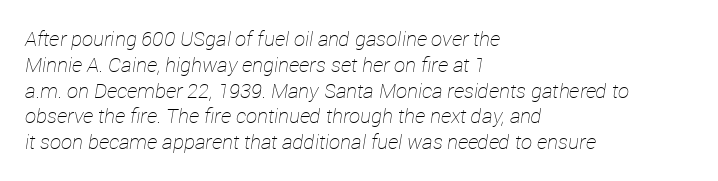
The image shows 20 px text type, italic (leaning right); set left-aligned, normal line spacing (1.29x), normal letter spacing, not underlined.
